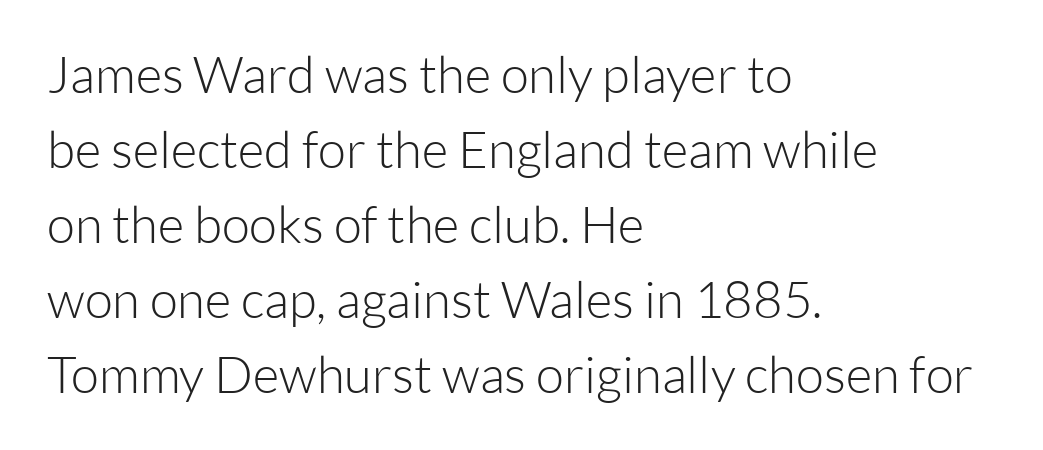
Casual observation: everything's shoved over to the left. Classification — sans serif. Interline gaps are of average width in this sample. Is the type heavy? It reads as light-to-regular instead.
